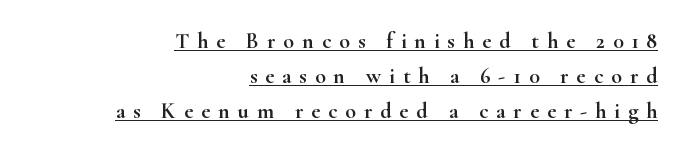
Visually the block forms a straight wall on the right and a jagged coastline on the left. In terms of posture, this sample is upright. Caption: expanded tracking, letters set apart. Line spacing here is normal. The rendering uses the underline text-decoration.
